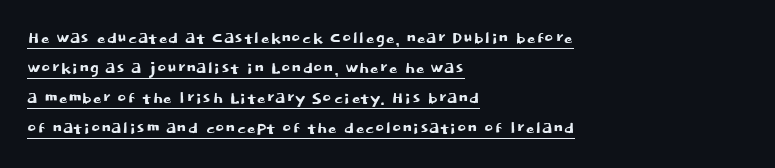
{"italic": "no", "underline": "yes", "align": "left", "line_spacing": "normal", "line_spacing_ratio": 1.37, "letter_spacing": "normal", "letter_spacing_em": 0.0, "glyph_px": 22}
